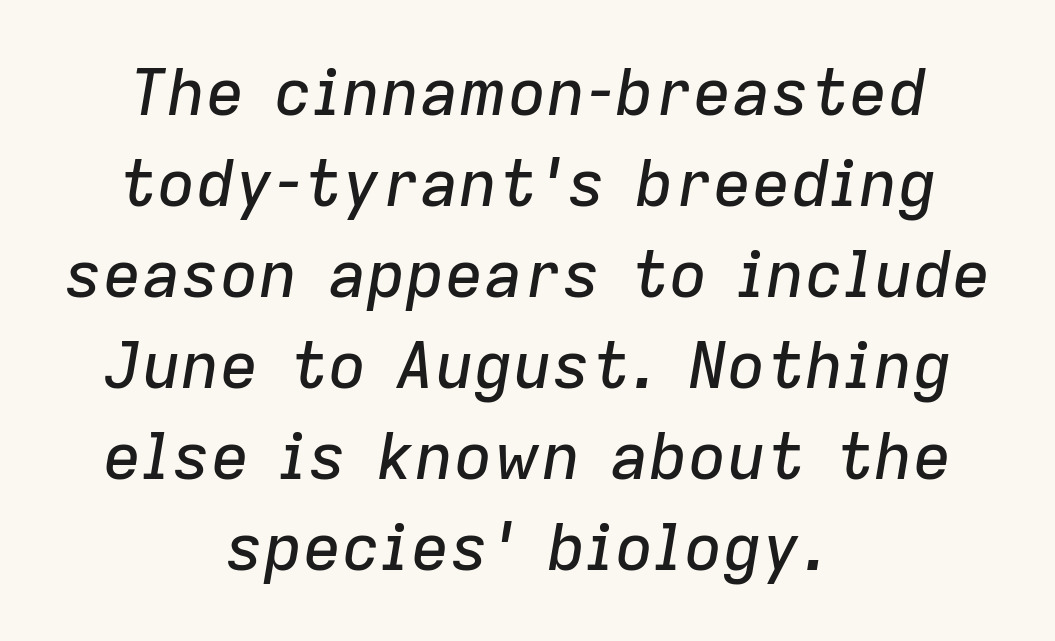
Q: Is the text italic (slanted)? A: Yes, it leans right by about 9 degrees.
Q: Is the text underlined? A: No.
Q: How is the paragraph aligned? A: Centered.
Q: Is the spacing between letters normal or unusually wide? A: Normal.
Q: Is the spacing between lines tight, normal or loose? A: Normal.
Q: Width (condensed, normal, or wide)? A: Normal.
Q: Stroke contrast? A: Low.
Q: x-height? A: Medium.
Q: Monospaced? A: No.
